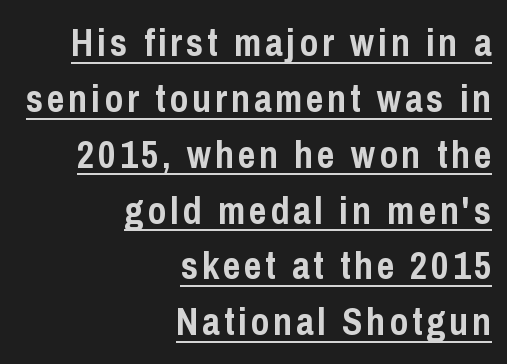
The specimen includes a rule beneath the text block's lines. This sample keeps an unexceptional amount of space between lines. Casual observation: everything's shoved over to the right. On the weight axis this lands at bold, roughly 700.
